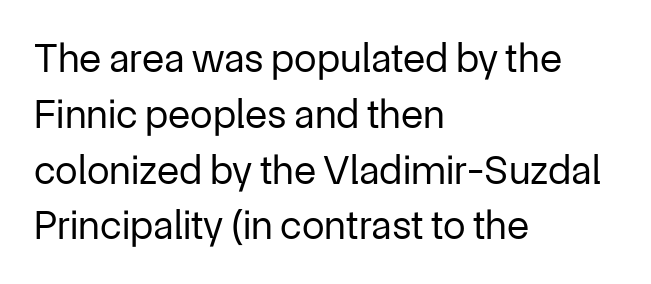
When letters stand straight like this, we call the style roman or upright. The letterforms sit at book weight or below. Note the varied advance widths — an 'i' is clearly narrower than an 'm'. The lines sit at an ordinary, default distance from one another.
